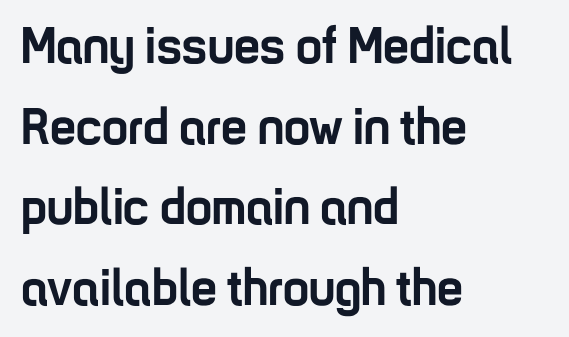
Q: Is the text bold? A: Yes.
Q: Is the text italic (slanted)? A: No, it is upright.
Q: Is the typeface a serif or a sans-serif typeface? A: Sans-serif.
Q: Is the text underlined? A: No.
Q: How is the paragraph aligned? A: Left-aligned.
Q: Is the spacing between letters normal or unusually wide? A: Normal.
Q: Is the spacing between lines tight, normal or loose? A: Normal.
Q: Width (condensed, normal, or wide)? A: Condensed.
Q: Stroke contrast? A: Low.
Q: x-height? A: Medium.
Q: Monospaced? A: No.
